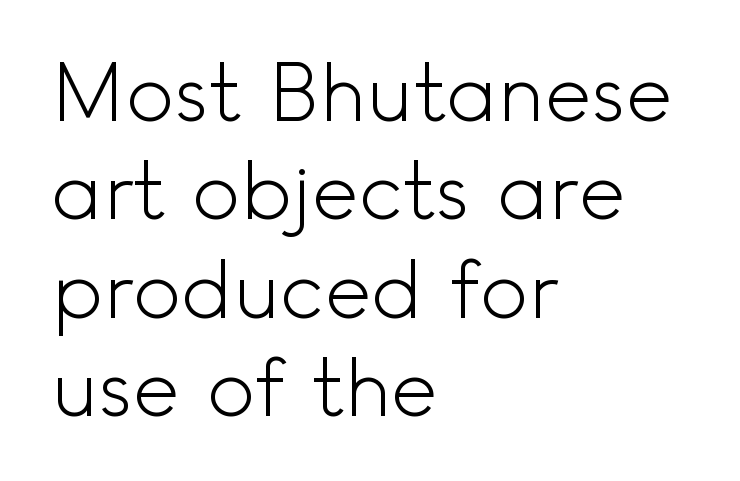
Q: Is the text bold? A: No.
Q: Is the text italic (slanted)? A: No, it is upright.
Q: Is the typeface a serif or a sans-serif typeface? A: Sans-serif.
Q: Is the text underlined? A: No.
Q: How is the paragraph aligned? A: Left-aligned.
Q: Is the spacing between letters normal or unusually wide? A: Normal.
Q: Width (condensed, normal, or wide)? A: Normal.
Q: x-height? A: Small.
Q: Monospaced? A: No.
